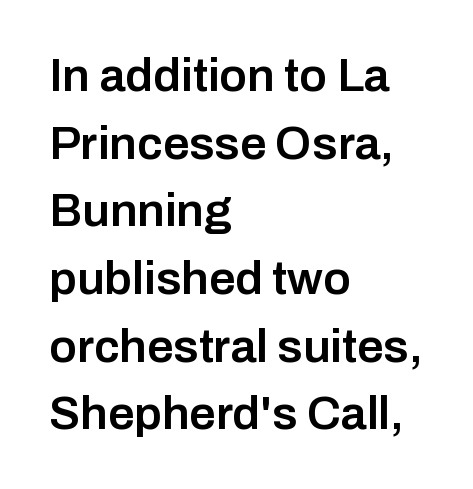
{"serif": "no", "italic": "no", "bold": "semi", "weight": "semibold", "width": "normal", "stroke_contrast": "low", "x_height": "medium", "monospaced": "no", "underline": "no", "align": "left", "line_spacing": "normal", "line_spacing_ratio": 1.44, "letter_spacing": "normal", "letter_spacing_em": 0.0, "glyph_px": 47}
